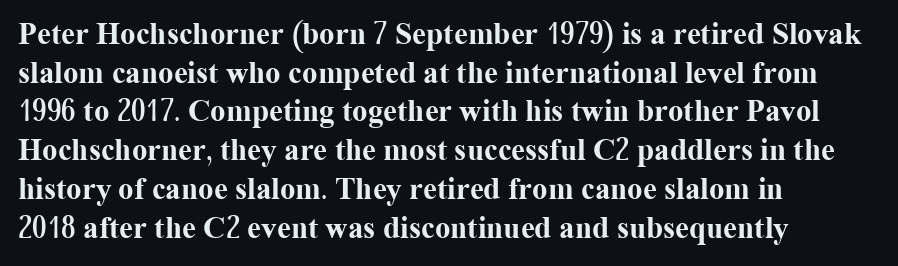
The image shows 31 px bold serif type, upright; set left-aligned, normal line spacing (1.25x), normal letter spacing, not underlined; medium stroke contrast and a medium x-height.
